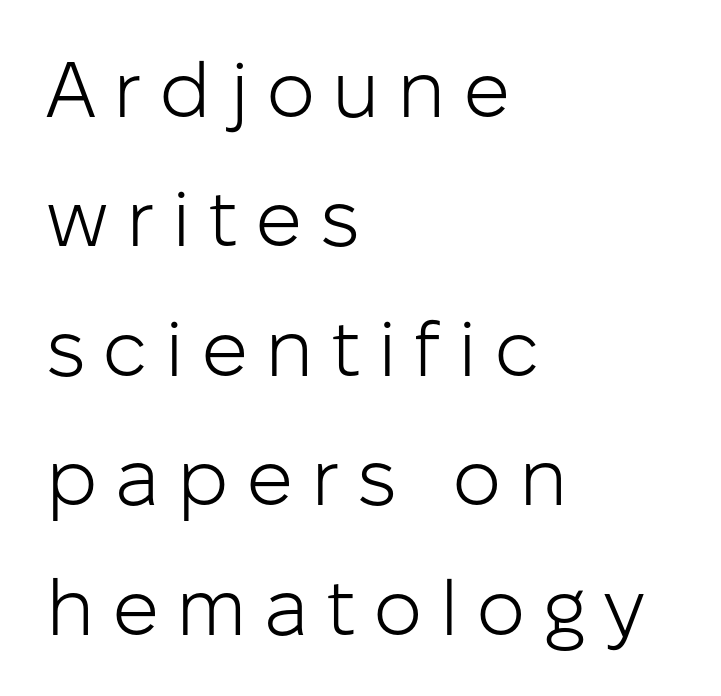
The image shows 78 px light sans-serif type, upright; set left-aligned, normal line spacing (1.66x), unusually wide letter spacing (+0.22 em), not underlined; low stroke contrast and a medium x-height.
